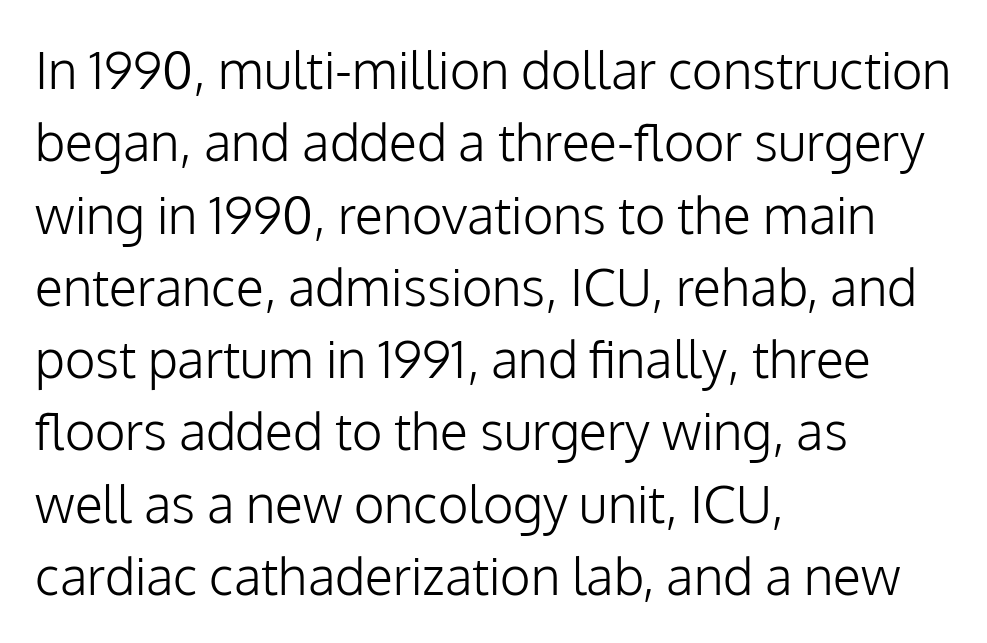
{"serif": "no", "italic": "no", "bold": "no", "weight": "light", "width": "normal", "stroke_contrast": "low", "x_height": "medium", "monospaced": "no", "underline": "no", "align": "left", "line_spacing": "normal", "line_spacing_ratio": 1.39, "letter_spacing": "normal", "letter_spacing_em": 0.0, "glyph_px": 52}
